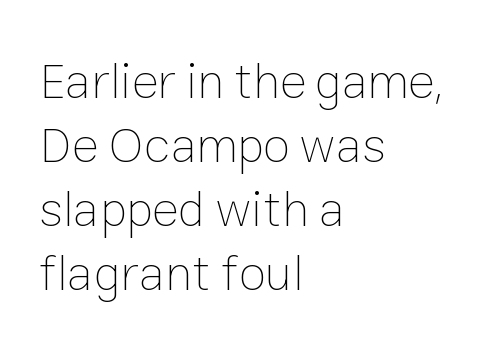
Q: Is the text bold? A: No.
Q: Is the text italic (slanted)? A: No, it is upright.
Q: Is the text underlined? A: No.
Q: How is the paragraph aligned? A: Left-aligned.
Q: Is the spacing between letters normal or unusually wide? A: Normal.
Q: Is the spacing between lines tight, normal or loose? A: Normal.
Q: Width (condensed, normal, or wide)? A: Normal.
Q: Stroke contrast? A: Low.
Q: x-height? A: Medium.
Q: Monospaced? A: No.
